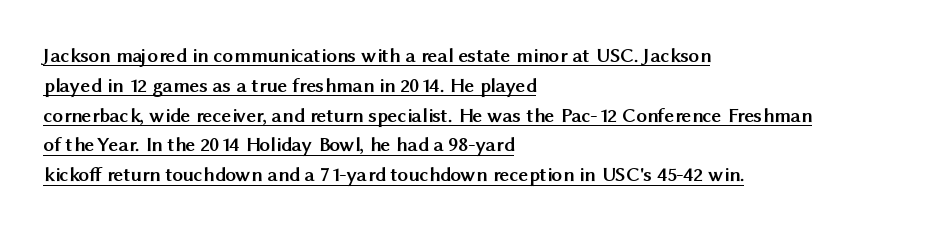
The image shows 21 px bold type, upright; set left-aligned, normal line spacing (1.42x), normal letter spacing, underlined.
